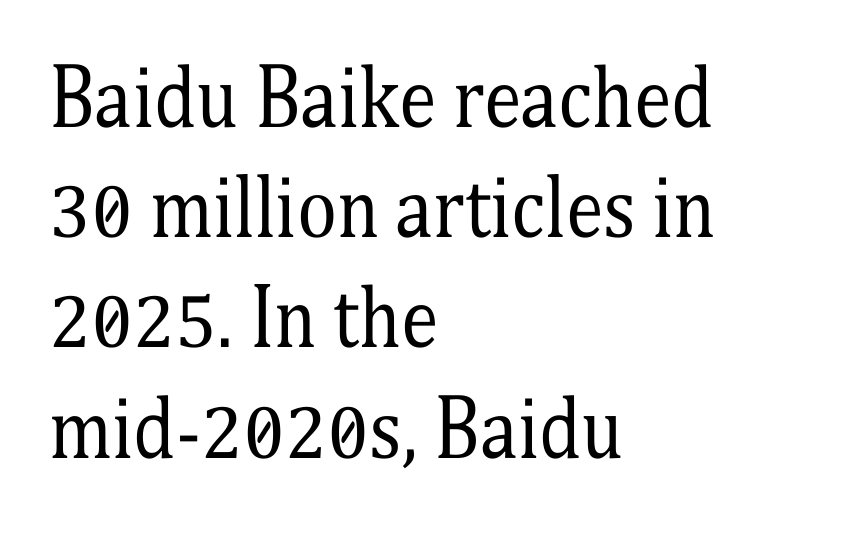
This is the regular roman posture of the typeface. Character widths vary here, with narrow letters taking less room than wide ones. Caption: multi-line text, flush left, ragged right. A typesetter would label this face a serif. Does the leading feel generous? No, just average. Nothing unusual about the tracking: characters are spaced as the font intends.
